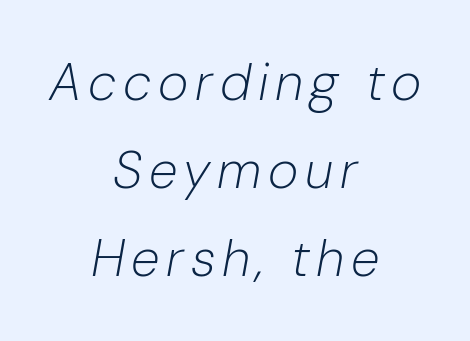
The image shows 52 px light type, italic (leaning right); set centered, normal line spacing (1.69x), not underlined; low stroke contrast and a medium x-height.
